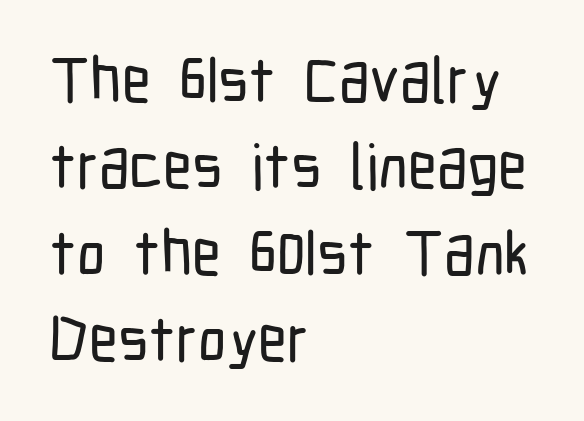
{"serif": "no", "italic": "no", "width": "condensed", "stroke_contrast": "low", "x_height": "medium", "monospaced": "no", "underline": "no", "align": "left", "line_spacing": "normal", "line_spacing_ratio": 1.37, "letter_spacing": "normal", "letter_spacing_em": 0.0, "glyph_px": 63}
